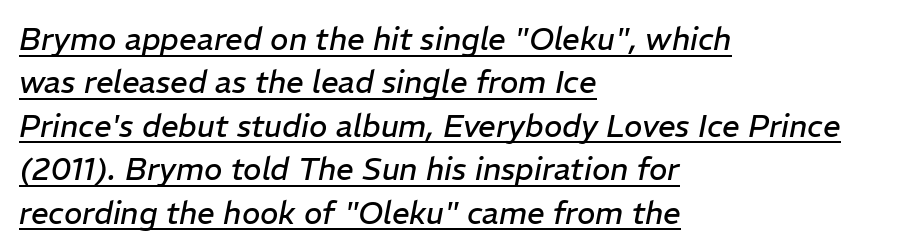
{"italic": "yes", "lean": "right", "slant_degrees": 11, "bold": "no", "weight": "regular", "width": "normal", "stroke_contrast": "low", "x_height": "medium", "monospaced": "no", "underline": "yes", "align": "left", "line_spacing": "normal", "line_spacing_ratio": 1.4, "letter_spacing": "normal", "letter_spacing_em": 0.0, "glyph_px": 31}
